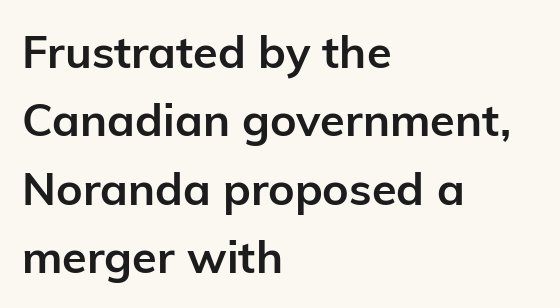
The image shows 45 px semibold sans-serif type, upright; set left-aligned, normal line spacing (1.52x), normal letter spacing, not underlined; low stroke contrast and a medium x-height.
